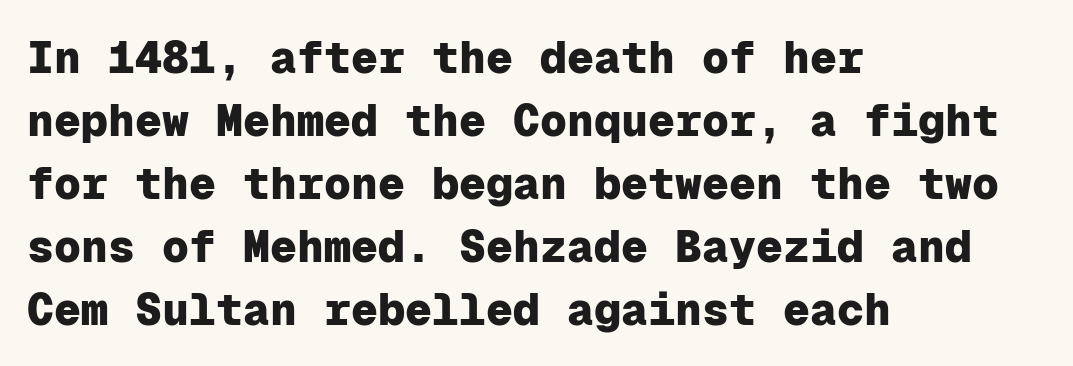
Q: Is the text bold? A: Yes.
Q: Is the text italic (slanted)? A: No, it is upright.
Q: Is the typeface a serif or a sans-serif typeface? A: Sans-serif.
Q: Is the text underlined? A: No.
Q: How is the paragraph aligned? A: Left-aligned.
Q: Is the spacing between letters normal or unusually wide? A: Normal.
Q: Is the spacing between lines tight, normal or loose? A: Normal.
Q: Width (condensed, normal, or wide)? A: Normal.
Q: Stroke contrast? A: Low.
Q: x-height? A: Medium.
Q: Monospaced? A: Yes.
